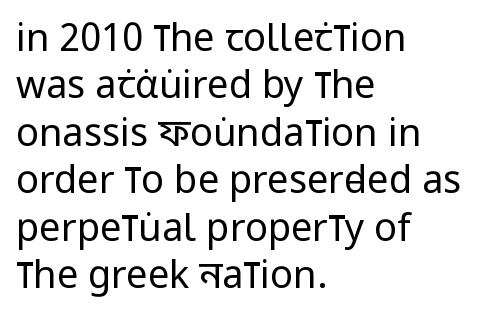
The strokes are not fattened; the text isn't bold. Beneath every word, the page is bare. Each letter keeps its own natural width here, so spacing adapts to shape. The vertical gap from one line to the next is medium. The specimen reads as upright at a glance.
